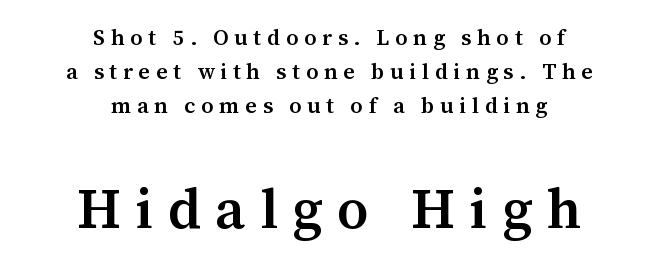
Q: Is the text bold? A: Semi-bold.
Q: Is the text italic (slanted)? A: No, it is upright.
Q: Is the typeface a serif or a sans-serif typeface? A: Serif.
Q: Is the text underlined? A: No.
Q: How is the paragraph aligned? A: Centered.
Q: Is the spacing between letters normal or unusually wide? A: Unusually wide.
Q: Is the spacing between lines tight, normal or loose? A: Normal.
Q: Which block of text is set in a larger size, the first (top) or the second (bottom)? A: The second (bottom) one.
Q: Width (condensed, normal, or wide)? A: Normal.
Q: Stroke contrast? A: Medium.
Q: x-height? A: Medium.
Q: Monospaced? A: No.
